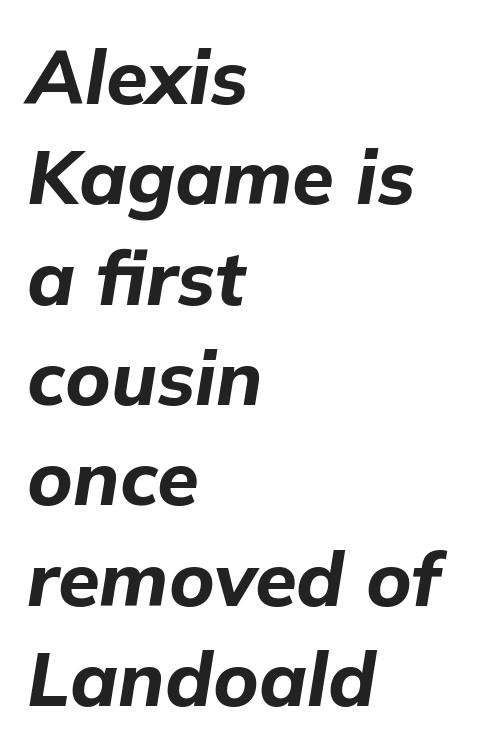
{"italic": "yes", "lean": "right", "slant_degrees": 9, "bold": "yes", "weight": "bold", "width": "normal", "stroke_contrast": "low", "x_height": "medium", "monospaced": "no", "underline": "no", "align": "left", "line_spacing": "normal", "line_spacing_ratio": 1.32, "letter_spacing": "normal", "letter_spacing_em": 0.0, "glyph_px": 76}
